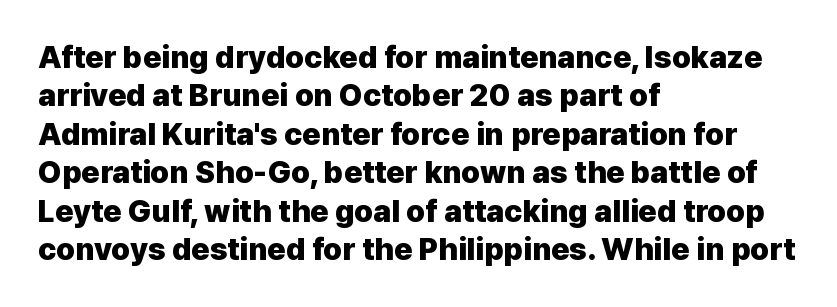
{"serif": "no", "italic": "no", "bold": "yes", "weight": "heavy", "width": "normal", "stroke_contrast": "low", "x_height": "medium", "monospaced": "no", "underline": "no", "align": "left", "line_spacing_ratio": 1.24, "letter_spacing": "normal", "letter_spacing_em": 0.0, "glyph_px": 31}
